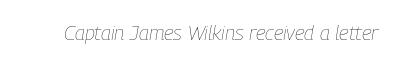
Rendered with sloped, italic letterforms. Letter spacing: default. Caption: face not bold, strokes unweighted. The specimen omits any rule beneath the text block's lines.
